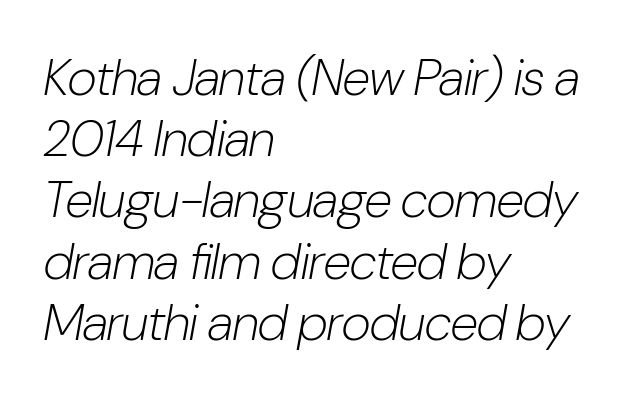
Q: Is the text bold? A: No.
Q: Is the text italic (slanted)? A: Yes, it leans right by about 10 degrees.
Q: Is the text underlined? A: No.
Q: How is the paragraph aligned? A: Left-aligned.
Q: Is the spacing between letters normal or unusually wide? A: Normal.
Q: Width (condensed, normal, or wide)? A: Condensed.
Q: Stroke contrast? A: Low.
Q: x-height? A: Medium.
Q: Monospaced? A: No.
